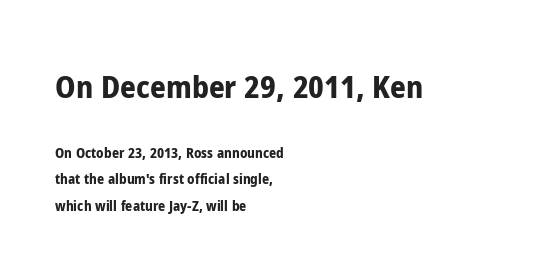
Typesetter's note: full bold, strokes at maximum text heaviness. Check under the words: just untouched page. No italicization has been applied; the sample stays upright. Type style note: lacks serifs. Of the two passages, the one on top uses the larger point size.
